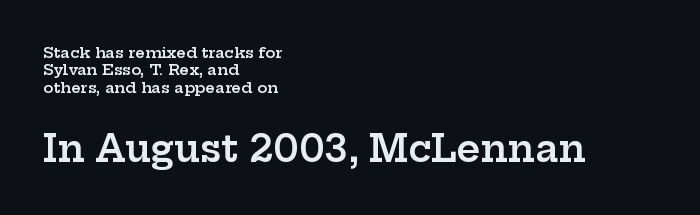
{"serif": "yes", "italic": "no", "bold": "semi", "weight": "semibold", "width": "wide", "stroke_contrast": "low", "x_height": "medium", "monospaced": "no", "underline": "no", "align": "left", "line_spacing_ratio": 1.16, "letter_spacing": "normal", "letter_spacing_em": 0.0, "larger_block": "second", "size_ratio": 2.47, "glyph_px": 37}
